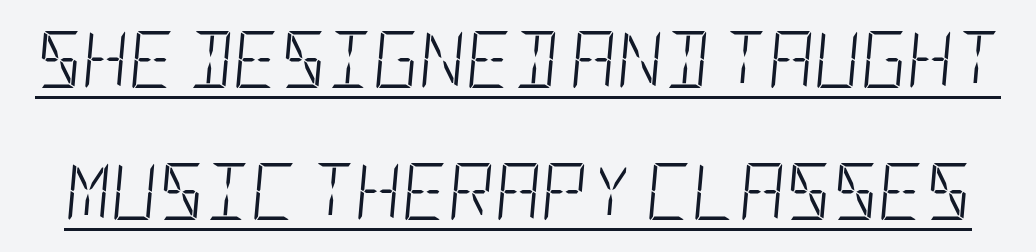
Q: Is the text bold? A: No.
Q: Is the text italic (slanted)? A: Yes, it leans right by about 5 degrees.
Q: Is the text underlined? A: Yes.
Q: Is the spacing between letters normal or unusually wide? A: Normal.
Q: Is the spacing between lines tight, normal or loose? A: Loose.
Q: Width (condensed, normal, or wide)? A: Condensed.
Q: Stroke contrast? A: Low.
Q: x-height? A: Large.
